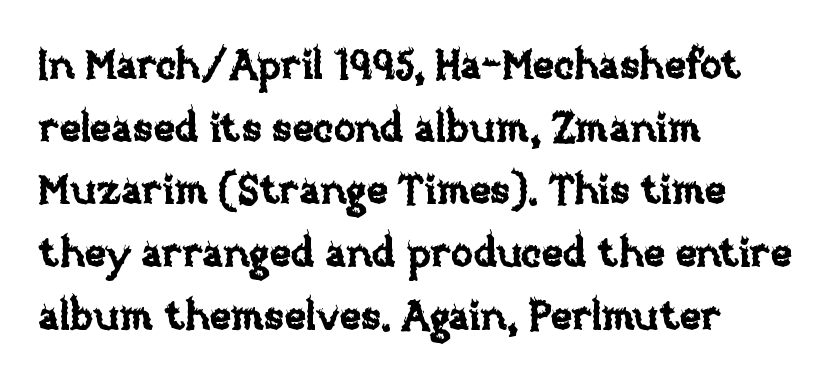
The image shows 41 px text type, upright; set left-aligned, normal line spacing (1.53x), normal letter spacing, not underlined; low stroke contrast and a large x-height.
